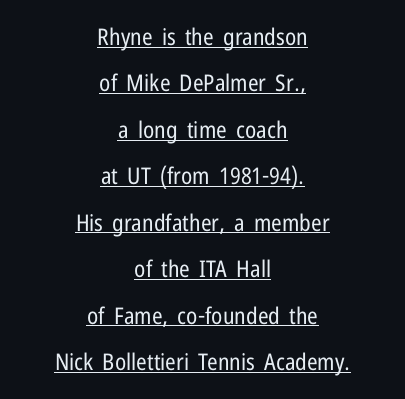
This is underlined copy, the kind a proofreader might mark for attention. Letters have the restrained weight of plain body copy at most. Alignment: centered. Every stem runs plumb, perpendicular to the baseline. The leading is generous, giving the passage an open texture.
